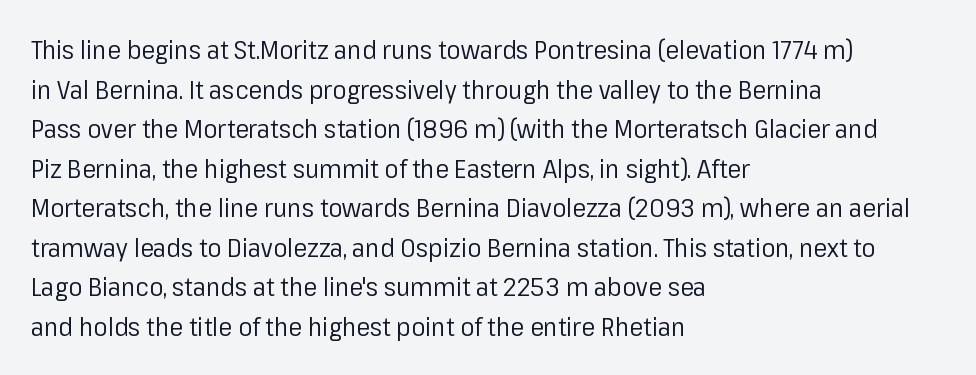
Q: Is the text bold? A: No.
Q: Is the text italic (slanted)? A: No, it is upright.
Q: Is the text underlined? A: No.
Q: How is the paragraph aligned? A: Left-aligned.
Q: Is the spacing between letters normal or unusually wide? A: Normal.
Q: Is the spacing between lines tight, normal or loose? A: Normal.
